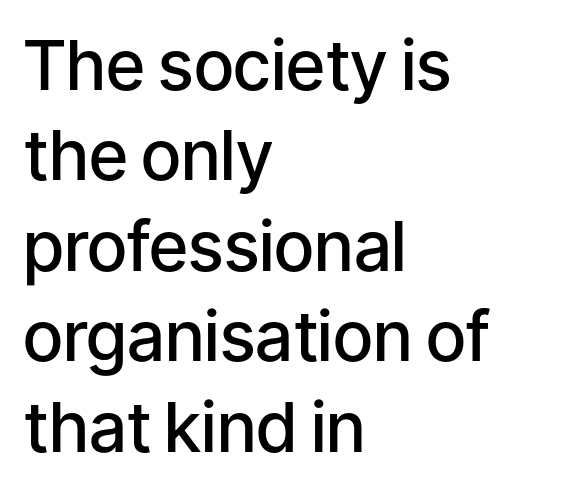
Q: Is the text bold? A: Semi-bold.
Q: Is the text italic (slanted)? A: No, it is upright.
Q: Is the typeface a serif or a sans-serif typeface? A: Sans-serif.
Q: Is the text underlined? A: No.
Q: How is the paragraph aligned? A: Left-aligned.
Q: Is the spacing between letters normal or unusually wide? A: Normal.
Q: Is the spacing between lines tight, normal or loose? A: Normal.
Q: Width (condensed, normal, or wide)? A: Normal.
Q: Stroke contrast? A: Low.
Q: x-height? A: Medium.
Q: Monospaced? A: No.
